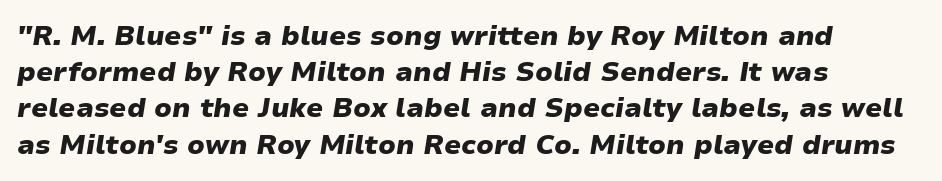
The setting favours the left margin, as ordinary paragraphs usually do. How are the letters spaced? Ordinarily, with no added tracking. Unmarked baselines from the first word to the last. Line spacing here is normal. It's the slanting kind of type.
